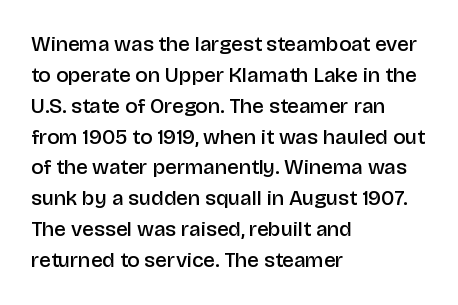
Q: Is the text bold? A: Semi-bold.
Q: Is the text italic (slanted)? A: No, it is upright.
Q: Is the text underlined? A: No.
Q: How is the paragraph aligned? A: Left-aligned.
Q: Is the spacing between letters normal or unusually wide? A: Normal.
Q: Is the spacing between lines tight, normal or loose? A: Normal.
